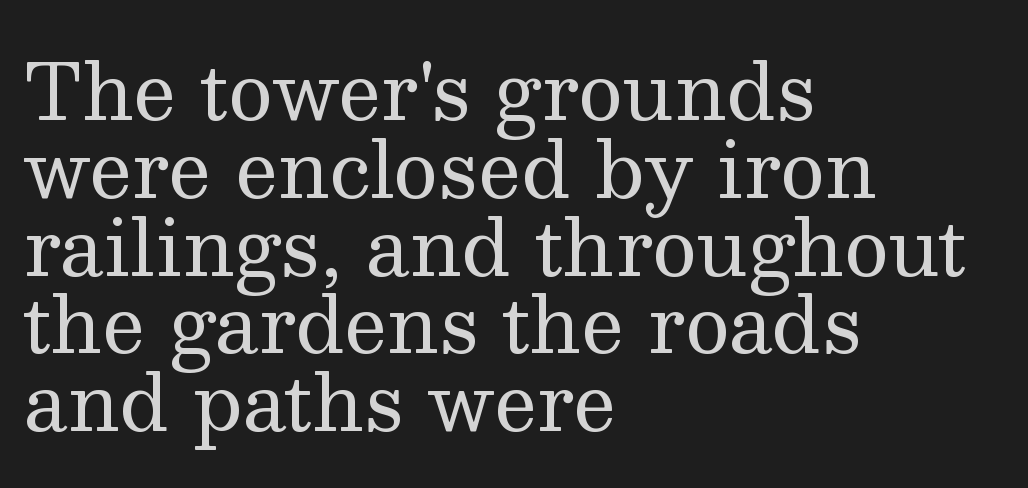
Q: Is the text bold? A: No.
Q: Is the text italic (slanted)? A: No, it is upright.
Q: Is the typeface a serif or a sans-serif typeface? A: Serif.
Q: Is the text underlined? A: No.
Q: How is the paragraph aligned? A: Left-aligned.
Q: Is the spacing between letters normal or unusually wide? A: Normal.
Q: Is the spacing between lines tight, normal or loose? A: Tight.
Q: Width (condensed, normal, or wide)? A: Normal.
Q: Stroke contrast? A: Medium.
Q: x-height? A: Medium.
Q: Monospaced? A: No.
